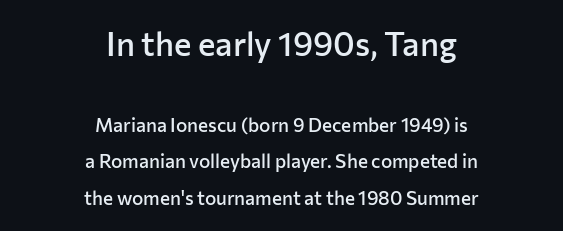
{"serif": "no", "italic": "no", "bold": "semi", "weight": "semibold", "width": "normal", "stroke_contrast": "low", "x_height": "medium", "monospaced": "no", "underline": "no", "align": "center", "line_spacing": "loose", "line_spacing_ratio": 1.92, "letter_spacing": "normal", "letter_spacing_em": 0.0, "larger_block": "first", "size_ratio": 1.74, "glyph_px": 33}
